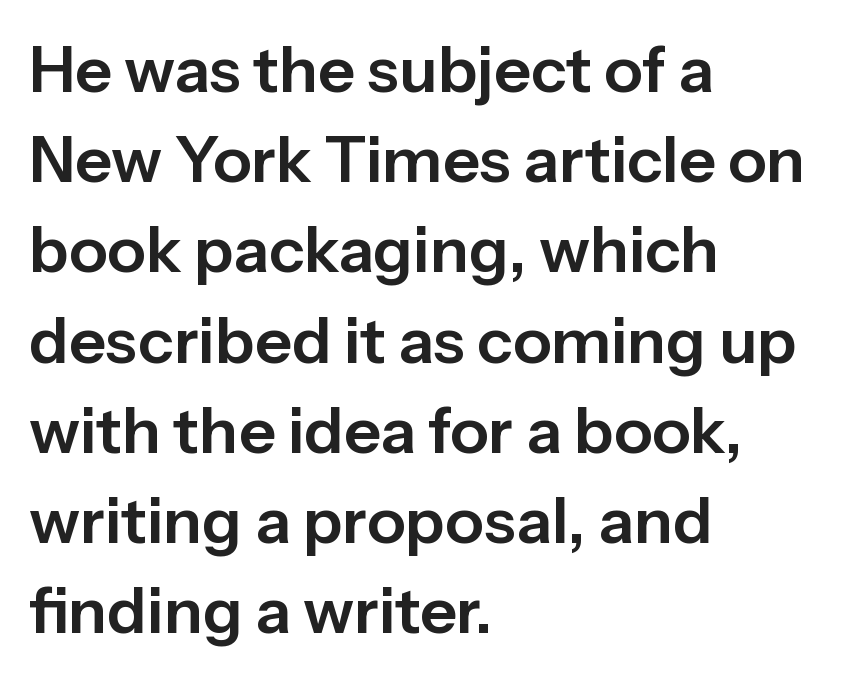
If you drew a ruler down the left edge, every line would touch it. This sample has the flowing, uneven cadence of proportional lettering. The line texture is even and compact thanks to regular tracking. No italicization has been applied; the sample stays upright. The space beneath each line is pristine and unruled.
